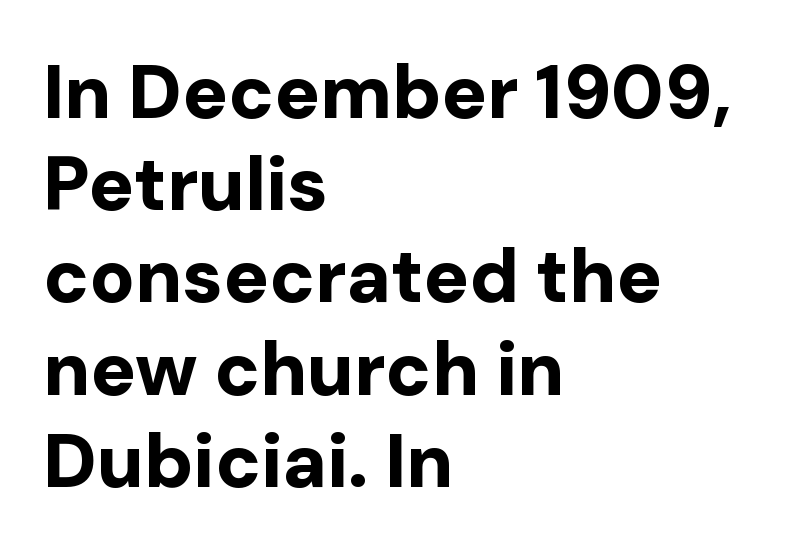
The image shows 75 px bold sans-serif type, upright; set left-aligned, line spacing 1.23x, normal letter spacing, not underlined; low stroke contrast and a medium x-height.
